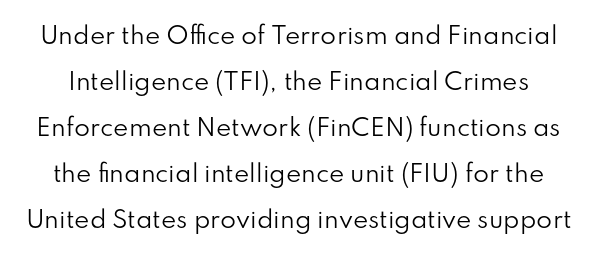
The image shows 23 px text type, upright; set loose line spacing (2.0x), normal letter spacing, not underlined.
